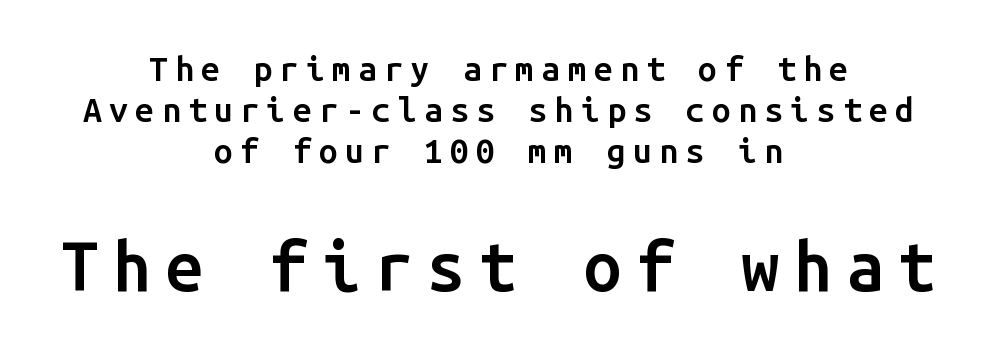
Students, note that the glyphs here are deliberately spaced far apart. The face used here is a semibold: visibly heavier than regular, lighter than bold. This sample has the even, mechanical cadence of fixed-width lettering. The face used here is a sans, in the tradition of grotesques and geometrics.
